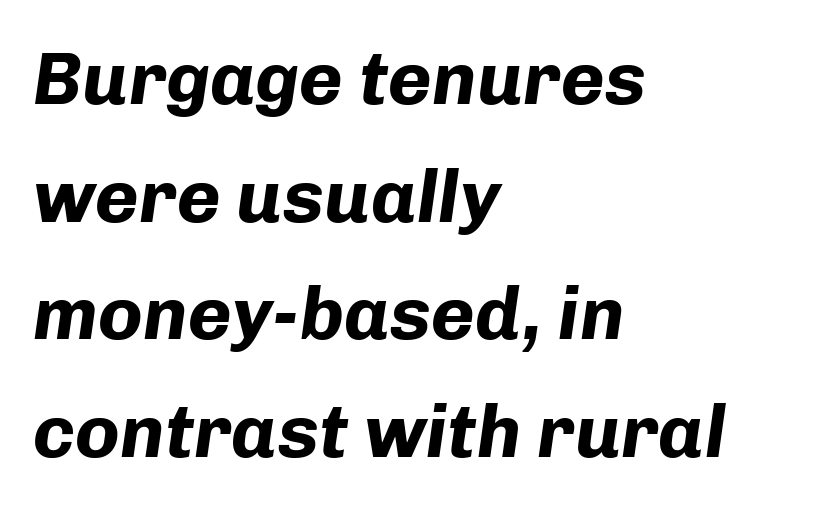
Q: Is the text bold? A: Yes.
Q: Is the text italic (slanted)? A: Yes, it leans right by about 8 degrees.
Q: Is the text underlined? A: No.
Q: How is the paragraph aligned? A: Left-aligned.
Q: Is the spacing between letters normal or unusually wide? A: Normal.
Q: Is the spacing between lines tight, normal or loose? A: Normal.
Q: Width (condensed, normal, or wide)? A: Normal.
Q: Stroke contrast? A: Low.
Q: x-height? A: Medium.
Q: Monospaced? A: No.
